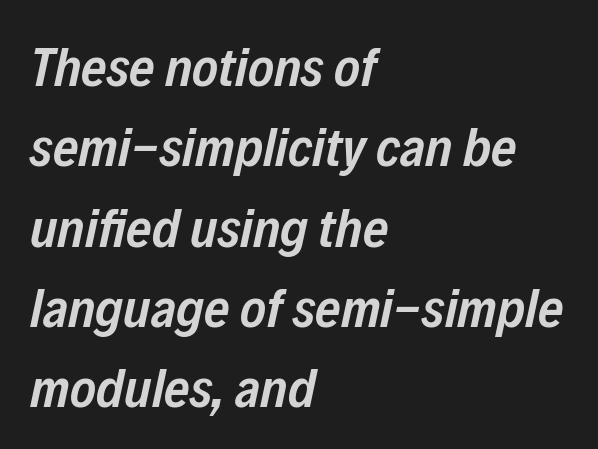
The sample has been set in demibold, a notch under bold. Short and long lines alike share a common starting point at left. Does extra space separate the letters? No, they use regular spacing. The passage shown is typed in a proportional face where columns would drift. The zone under the glyphs is completely vacant.
